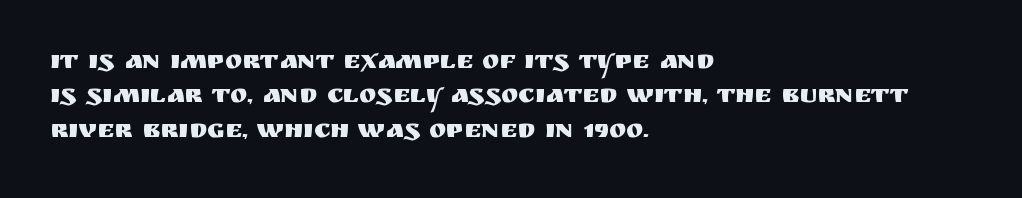
Q: Is the text italic (slanted)? A: No, it is upright.
Q: Is the text underlined? A: No.
Q: How is the paragraph aligned? A: Left-aligned.
Q: Is the spacing between letters normal or unusually wide? A: Normal.
Q: Is the spacing between lines tight, normal or loose? A: Normal.
